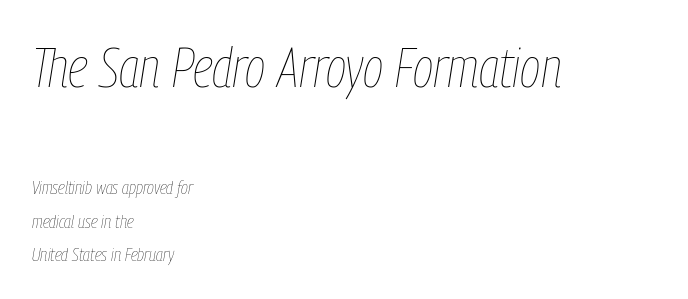
Q: Is the text bold? A: No.
Q: Is the text italic (slanted)? A: Yes, it leans right by about 9 degrees.
Q: Is the text underlined? A: No.
Q: How is the paragraph aligned? A: Left-aligned.
Q: Is the spacing between letters normal or unusually wide? A: Normal.
Q: Which block of text is set in a larger size, the first (top) or the second (bottom)? A: The first (top) one.
Q: Width (condensed, normal, or wide)? A: Condensed.
Q: Stroke contrast? A: Low.
Q: x-height? A: Medium.
Q: Monospaced? A: No.
